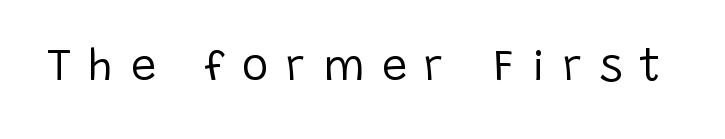
The image shows 45 px regular-weight sans-serif type, upright; set unusually wide letter spacing (+0.39 em), not underlined; low stroke contrast and a large x-height.
